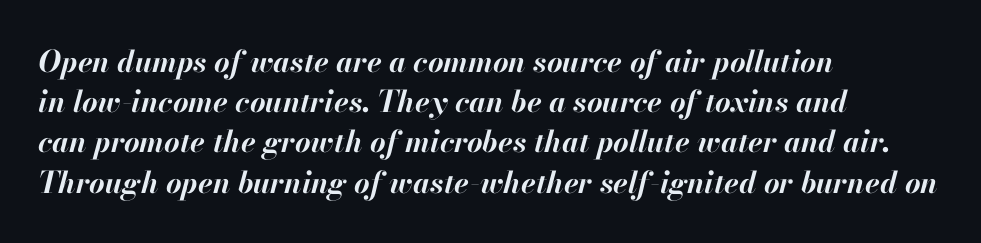
The rendering uses natural spacing where letterforms have individual widths. Each word holds together tightly as a unit, with standard inter-letter gaps. The passage shown is not underscored anywhere. These lines were composed using italics. Stroke thickness is high; the sample reads as a true bold. Each line starts at the same left margin while the right side varies.
